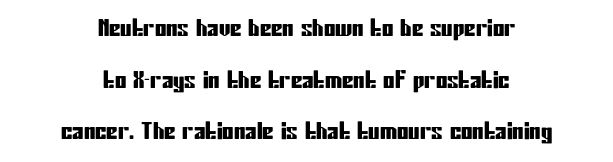
{"italic": "no", "underline": "no", "align": "center", "line_spacing": "loose", "line_spacing_ratio": 2.25, "letter_spacing": "normal", "letter_spacing_em": 0.0, "glyph_px": 23}
